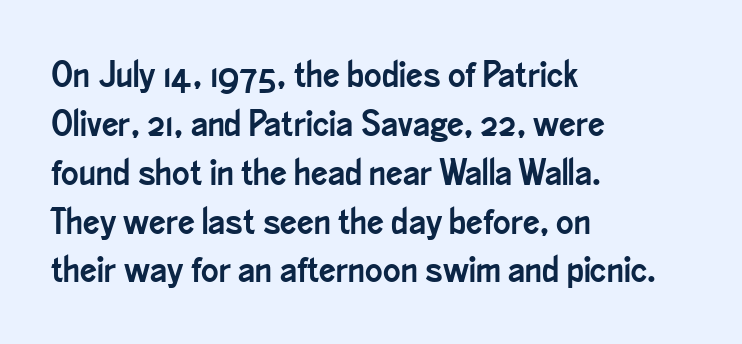
The image shows 37 px condensed sans-serif type, upright; set left-aligned, normal line spacing (1.32x), normal letter spacing, not underlined; low stroke contrast and a small x-height.
